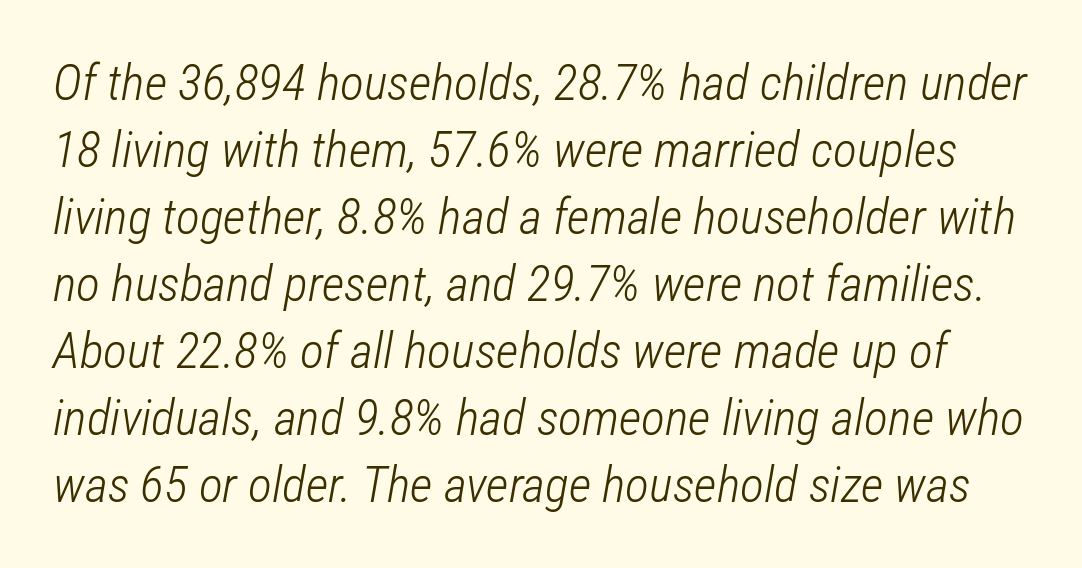
{"italic": "yes", "lean": "right", "slant_degrees": 12, "bold": "no", "weight": "light", "width": "condensed", "stroke_contrast": "low", "x_height": "medium", "monospaced": "no", "underline": "no", "line_spacing": "normal", "line_spacing_ratio": 1.34, "letter_spacing": "normal", "letter_spacing_em": 0.0, "glyph_px": 50}
